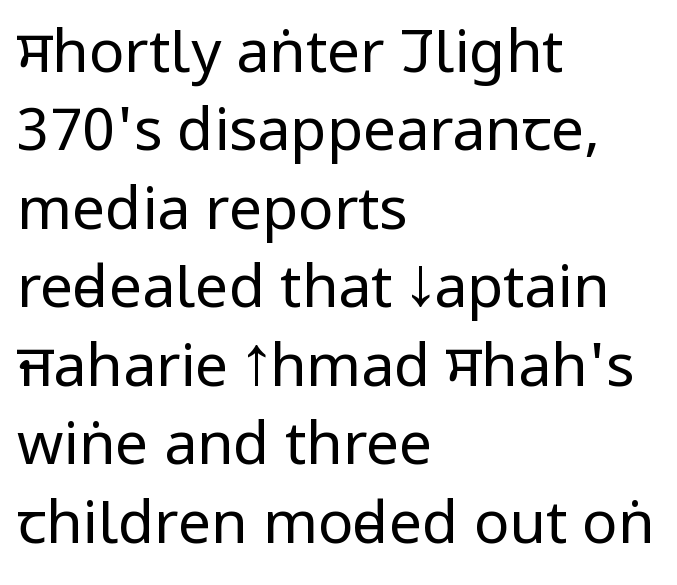
The axis of the letterforms is exactly vertical. Notice how the passage keeps a crisp vertical edge on the left only. The space beneath each line is pristine and unruled. The leading is moderate, giving the passage an even texture. Stems here are at most as thick as an everyday book face. You could not count columns in this text — the font is proportionally spaced.
